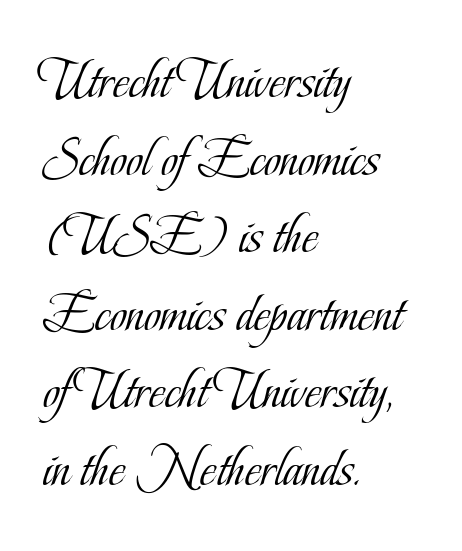
Q: Is the text bold? A: No.
Q: Is the text italic (slanted)? A: Yes.
Q: Is the typeface a serif or a sans-serif typeface? A: Serif.
Q: Is the text underlined? A: No.
Q: How is the paragraph aligned? A: Left-aligned.
Q: Is the spacing between letters normal or unusually wide? A: Normal.
Q: Is the spacing between lines tight, normal or loose? A: Normal.
Q: Width (condensed, normal, or wide)? A: Condensed.
Q: Stroke contrast? A: Low.
Q: x-height? A: Small.
Q: Monospaced? A: No.
